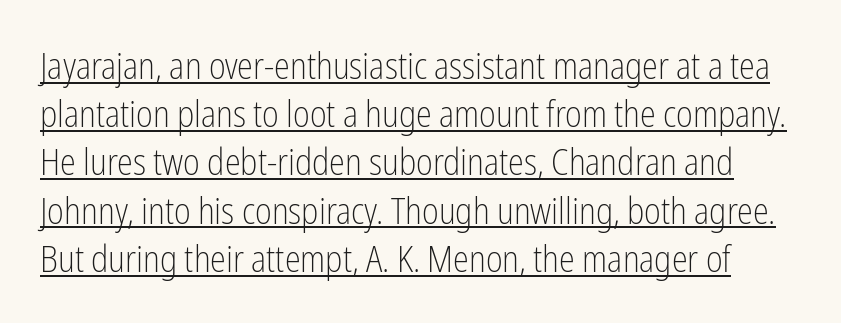
The image shows 36 px light, condensed sans-serif type, upright; set normal line spacing (1.34x), normal letter spacing, underlined; low stroke contrast and a medium x-height.
